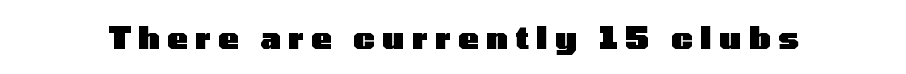
Q: Is the text bold? A: Yes.
Q: Is the text italic (slanted)? A: No, it is upright.
Q: Is the typeface a serif or a sans-serif typeface? A: Sans-serif.
Q: Is the text underlined? A: No.
Q: Is the spacing between letters normal or unusually wide? A: Unusually wide.
Q: Width (condensed, normal, or wide)? A: Wide.
Q: Stroke contrast? A: Low.
Q: x-height? A: Medium.
Q: Monospaced? A: No.
